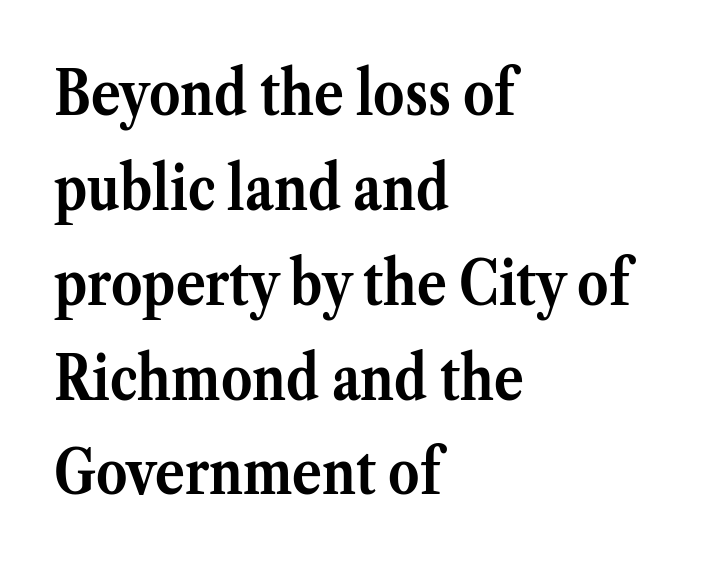
The image shows 62 px semibold serif type, upright; set left-aligned, normal line spacing (1.53x), normal letter spacing, not underlined; medium stroke contrast and a medium x-height.
